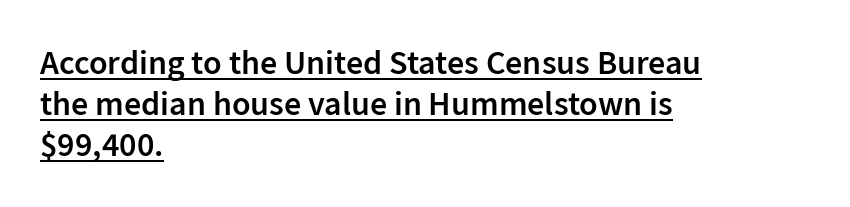
Here the glyphs are tracked normally, forming tight word shapes. The letters advance in unequal steps, a hallmark of proportional type. As a designer I'd log this as weight 600, semibold. The sample's only ornament is a line tracing under the words. Italic? Not at all — the glyphs are vertical. This sample is left-justified, so line endings fall wherever the words run out.
